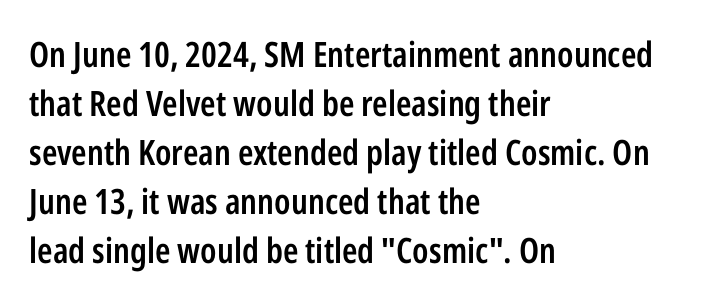
Each letter keeps its own natural width here, so spacing adapts to shape. Are there feet on the stems? There aren't — it's a sans. Stroke thickness is moderately raised; the sample reads as semibold. The rendering keeps characters at their native spacing. Nobody drew a line under any word here. Unlike italic type, these characters show no tilt at all.
